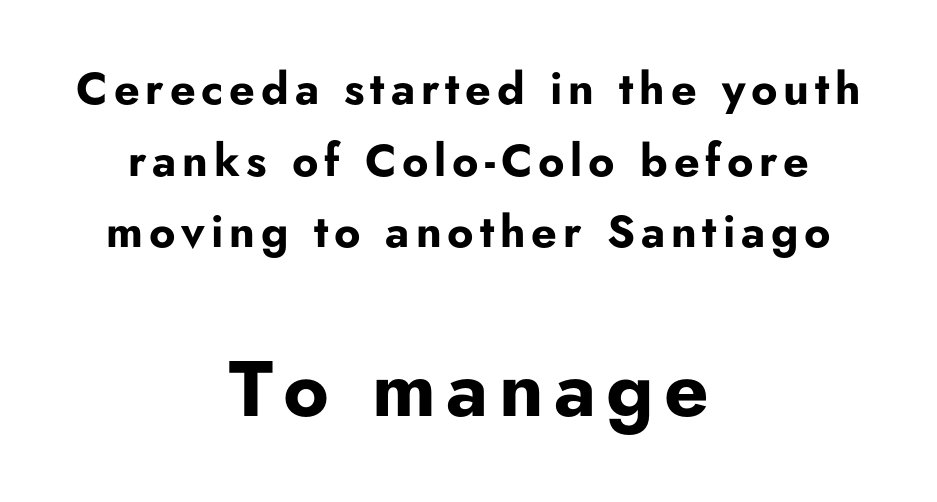
The image shows 78 px bold sans-serif type, upright; set centered, normal line spacing (1.59x), not underlined; the second (bottom) block is 1.73x larger; low stroke contrast and a small x-height.
